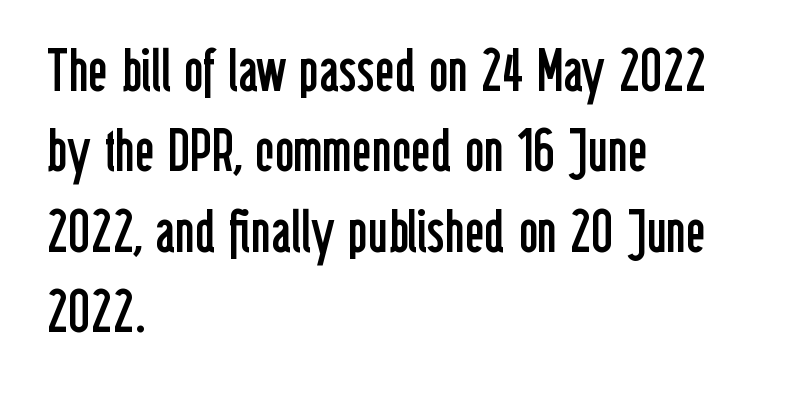
A typesetter would call this proportional, since set widths differ per character. Grotesque or geometric, the face here clearly has no serifs. The rows are spaced the way most documents space them. A clean baseline with only descenders dipping below it. Left-aligned paragraph, ragged on the right.
